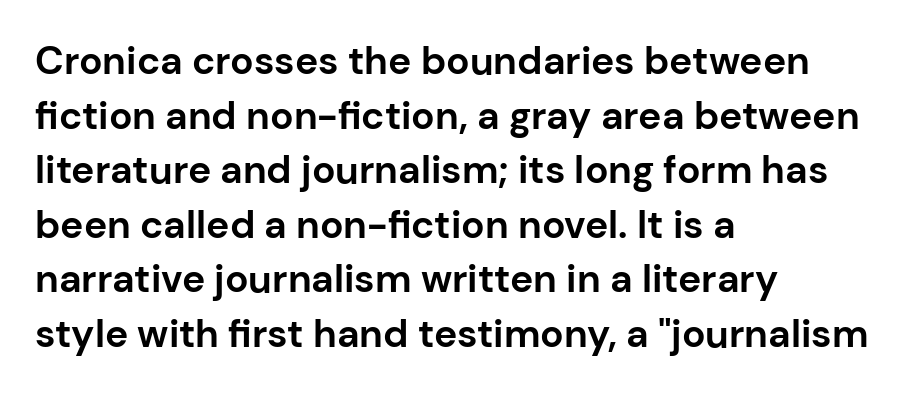
The face used here is proportionally spaced, like ordinary book or web type. The ragged edge is on the right, which tells us the setting is flush left. The rendering uses a moderate line-height, typical for paragraphs. Note: no serifs on the glyphs.
